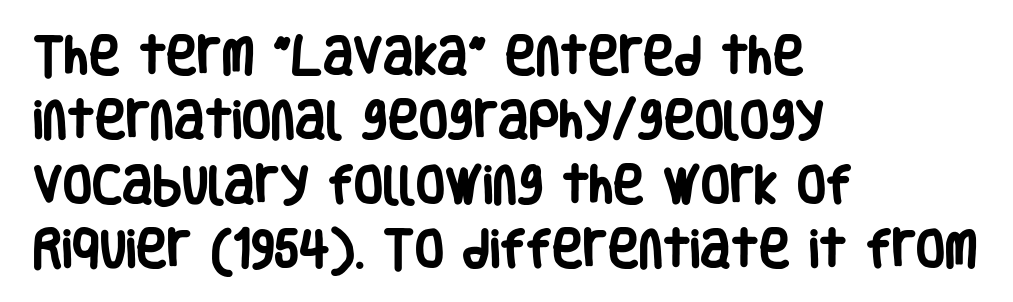
Q: Is the text bold? A: Yes.
Q: Is the text italic (slanted)? A: No, it is upright.
Q: Is the typeface a serif or a sans-serif typeface? A: Sans-serif.
Q: Is the text underlined? A: No.
Q: How is the paragraph aligned? A: Left-aligned.
Q: Is the spacing between letters normal or unusually wide? A: Normal.
Q: Is the spacing between lines tight, normal or loose? A: Normal.
Q: Width (condensed, normal, or wide)? A: Condensed.
Q: Stroke contrast? A: Low.
Q: x-height? A: Large.
Q: Monospaced? A: No.
